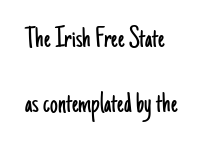
Q: Is the text bold? A: No.
Q: Is the text italic (slanted)? A: No, it is upright.
Q: Is the typeface a serif or a sans-serif typeface? A: Sans-serif.
Q: Is the text underlined? A: No.
Q: How is the paragraph aligned? A: Left-aligned.
Q: Is the spacing between letters normal or unusually wide? A: Normal.
Q: Is the spacing between lines tight, normal or loose? A: Loose.
Q: Width (condensed, normal, or wide)? A: Condensed.
Q: Stroke contrast? A: Low.
Q: x-height? A: Small.
Q: Monospaced? A: No.
